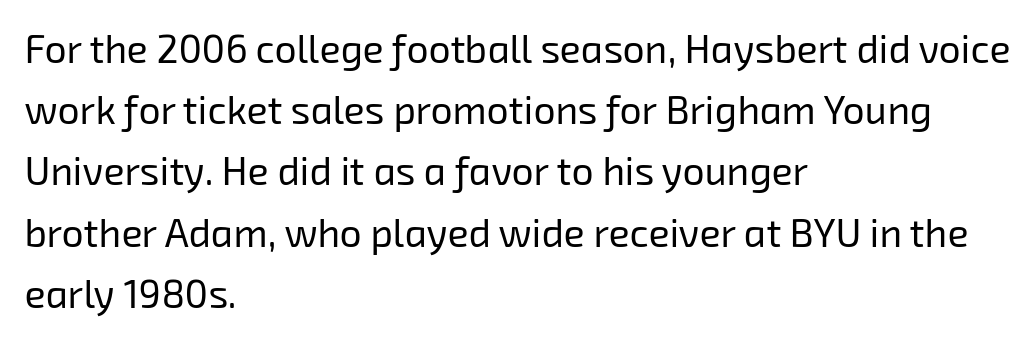
The image shows 39 px regular-weight sans-serif type; set left-aligned, normal line spacing (1.57x), normal letter spacing, not underlined; low stroke contrast and a medium x-height.
